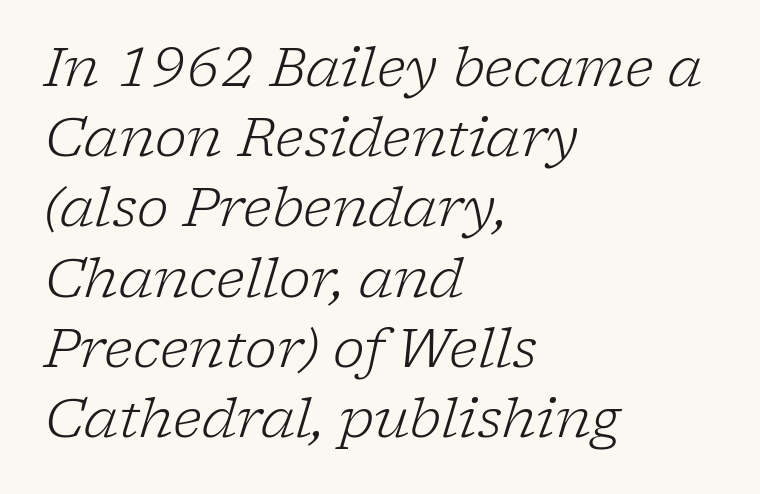
The image shows 54 px light serif type, italic (leaning right); set left-aligned, normal line spacing (1.3x), normal letter spacing, not underlined; low stroke contrast and a medium x-height.
